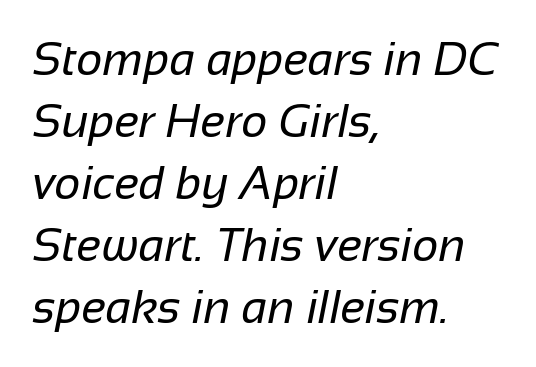
The image shows 46 px regular-weight sans-serif type; set left-aligned, normal line spacing (1.35x), normal letter spacing, not underlined; low stroke contrast and a medium x-height.
